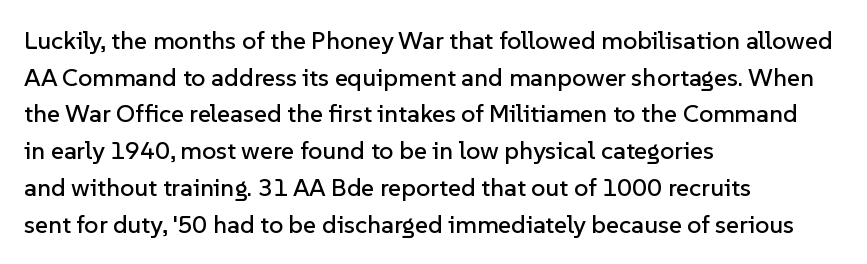
{"italic": "no", "underline": "no", "align": "left", "line_spacing": "normal", "line_spacing_ratio": 1.47, "letter_spacing": "normal", "letter_spacing_em": 0.0, "glyph_px": 25}
